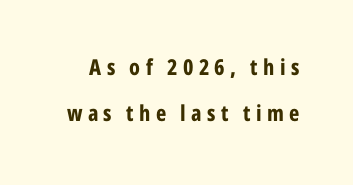
Vertical spacing — loose. The passage shown is emphatically bold. The baseline area is clear. Inter-character spacing is expanded well beyond the font's built-in metrics. This sample uses an upright cut, with every glyph sitting square on the baseline.
